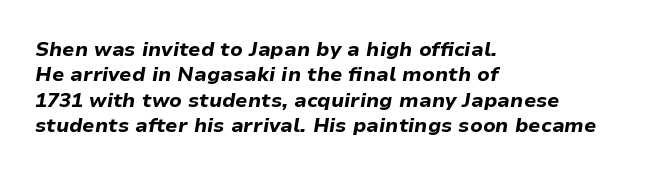
Q: Is the text bold? A: Yes.
Q: Is the text italic (slanted)? A: Yes, it leans right by about 9 degrees.
Q: Is the text underlined? A: No.
Q: How is the paragraph aligned? A: Left-aligned.
Q: Is the spacing between letters normal or unusually wide? A: Normal.
Q: Is the spacing between lines tight, normal or loose? A: Normal.
